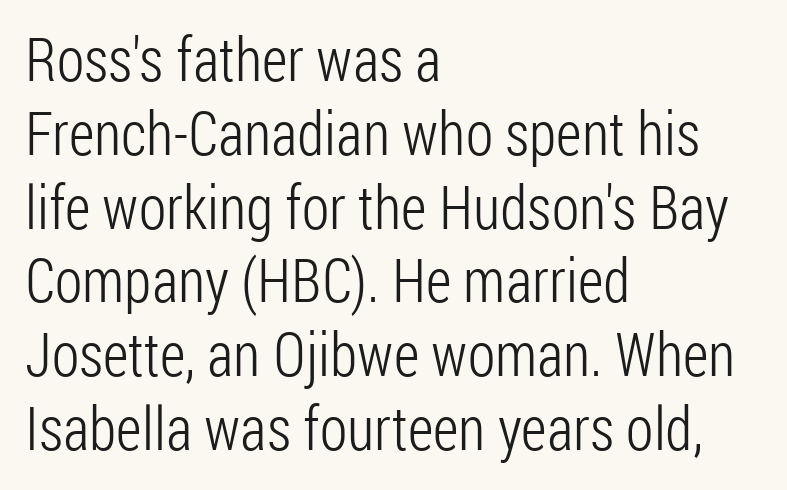
Rule under the text: the space is simply empty. The letterforms sit at book weight or below. Is the letter spacing exaggerated? No — it looks like the ordinary default. The font's upright variant was chosen for this text.
